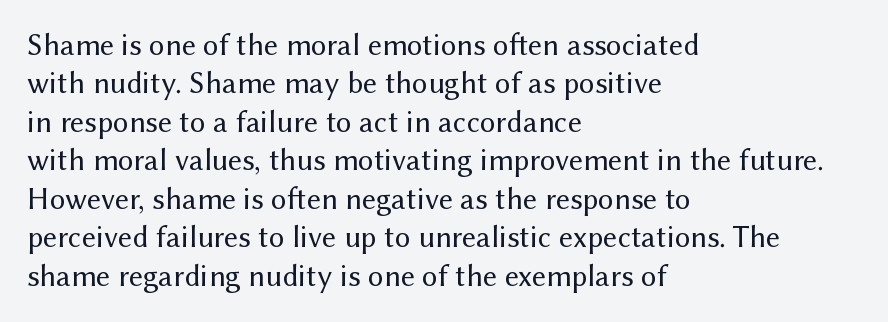
No feet cap the strokes, marking this as sans-serif type. Notice how the stems are strictly vertical — no italics here. Descenders are the only things crossing below the line. Alignment: flush left. Think standard paragraph weight, or any step lighter than that. Glyph-to-glyph distance matches everyday printed text.
